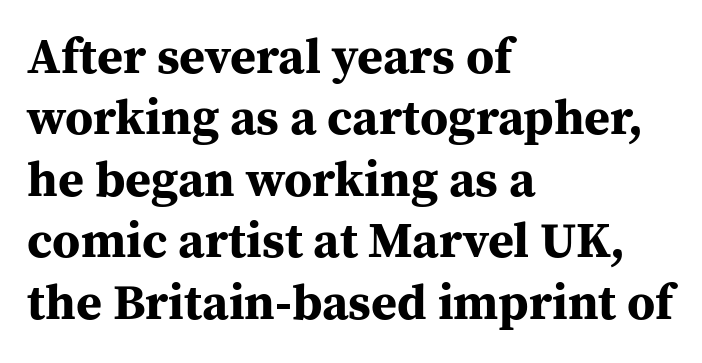
Character widths vary here, with narrow letters taking less room than wide ones. Honestly, the letter spacing is just normal — you wouldn't notice it. The letters carry serifs — small finishing strokes at the ends of their stems. Ordinary non-slanted type is in use. The area under the type is left untouched.
